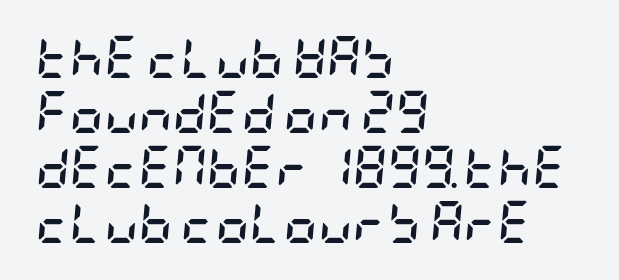
The image shows 42 px semibold, condensed type, italic (leaning right); set left-aligned, normal line spacing (1.31x), normal letter spacing, not underlined; low stroke contrast and a large x-height.
